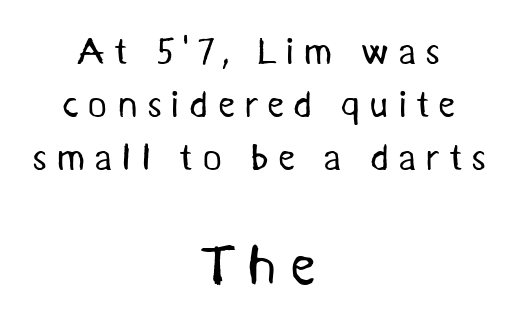
Q: Is the text bold? A: No.
Q: Is the typeface a serif or a sans-serif typeface? A: Sans-serif.
Q: Is the text underlined? A: No.
Q: How is the paragraph aligned? A: Centered.
Q: Is the spacing between letters normal or unusually wide? A: Unusually wide.
Q: Is the spacing between lines tight, normal or loose? A: Normal.
Q: Which block of text is set in a larger size, the first (top) or the second (bottom)? A: The second (bottom) one.
Q: Width (condensed, normal, or wide)? A: Normal.
Q: Stroke contrast? A: Medium.
Q: x-height? A: Medium.
Q: Monospaced? A: No.
